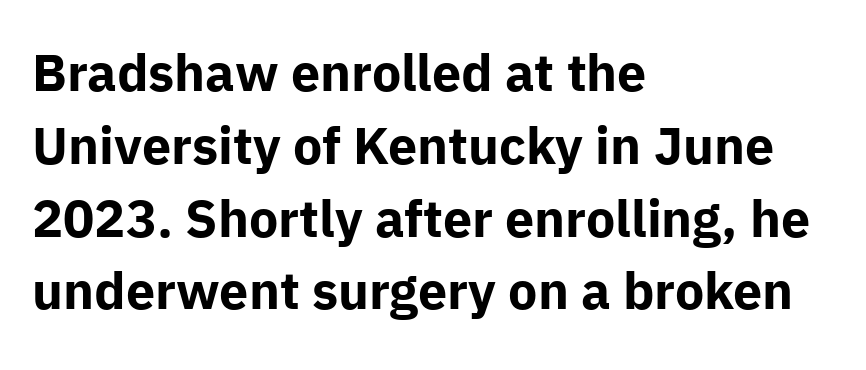
{"serif": "no", "italic": "no", "bold": "yes", "weight": "bold", "width": "normal", "stroke_contrast": "low", "x_height": "medium", "monospaced": "no", "underline": "no", "align": "left", "line_spacing": "normal", "line_spacing_ratio": 1.4, "letter_spacing": "normal", "letter_spacing_em": 0.0, "glyph_px": 52}
